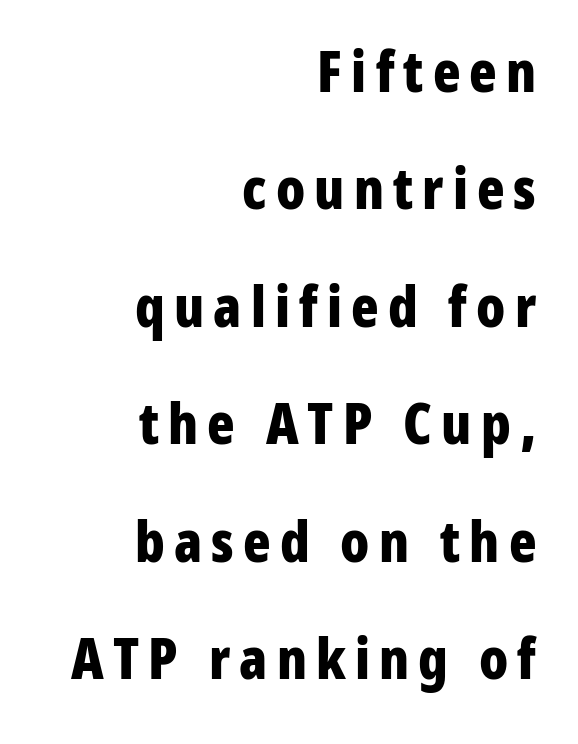
{"serif": "no", "italic": "no", "bold": "yes", "weight": "bold", "width": "condensed", "stroke_contrast": "low", "x_height": "medium", "monospaced": "no", "underline": "no", "align": "right", "line_spacing": "loose", "line_spacing_ratio": 2.06, "glyph_px": 57}
